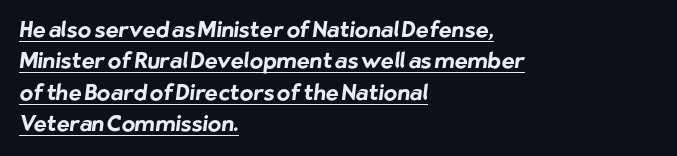
{"bold": "yes", "underline": "yes", "align": "left", "line_spacing": "normal", "line_spacing_ratio": 1.43, "letter_spacing": "normal", "letter_spacing_em": 0.0, "glyph_px": 22}
